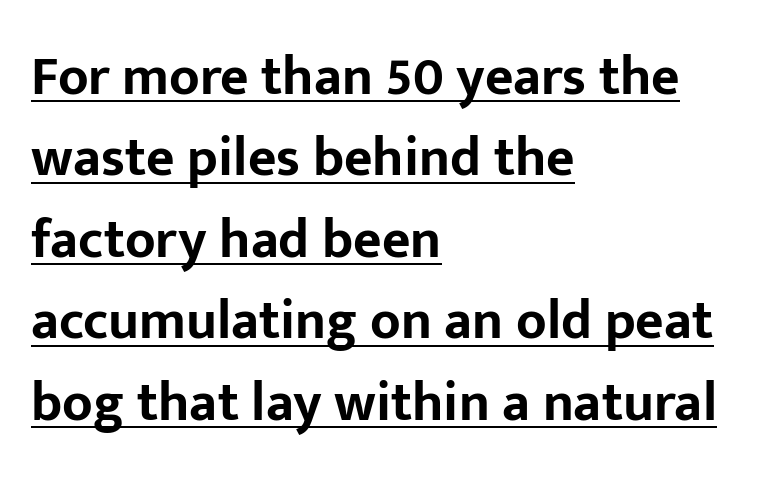
The font is running at its bold setting. Baseline-to-baseline distance is the conventional proportion of letter height. The rendering uses the underline text-decoration. The setting favours the left margin, as ordinary paragraphs usually do.
